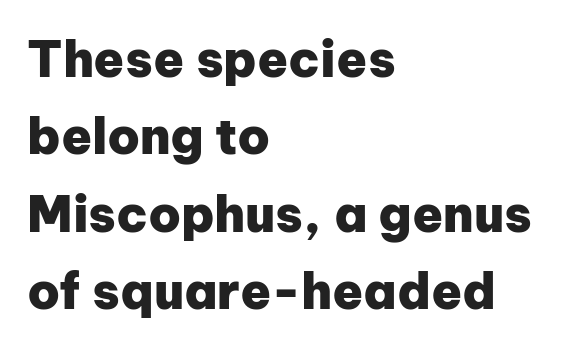
A typesetter would call this zero additional tracking. A typesetter would call this proportional, since set widths differ per character. How heavy is the stroke? Heavy — this is a bold. The strip under each line holds only bare page. Designer's note — italics off, roman on. The passage shown stacks its lines at a standard gap.
